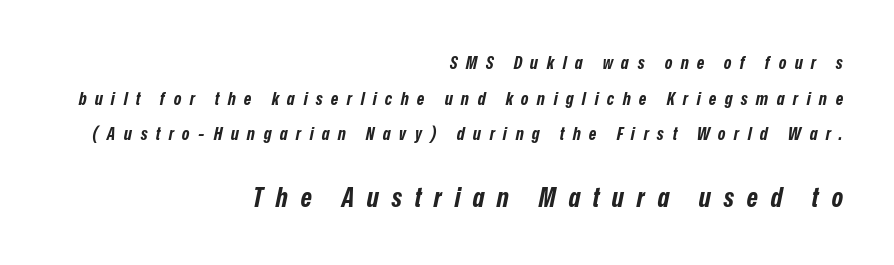
Q: Is the text bold? A: Yes.
Q: Is the text italic (slanted)? A: Yes, it leans right by about 12 degrees.
Q: Is the text underlined? A: No.
Q: How is the paragraph aligned? A: Right-aligned.
Q: Is the spacing between letters normal or unusually wide? A: Unusually wide.
Q: Is the spacing between lines tight, normal or loose? A: Loose.
Q: Which block of text is set in a larger size, the first (top) or the second (bottom)? A: The second (bottom) one.
